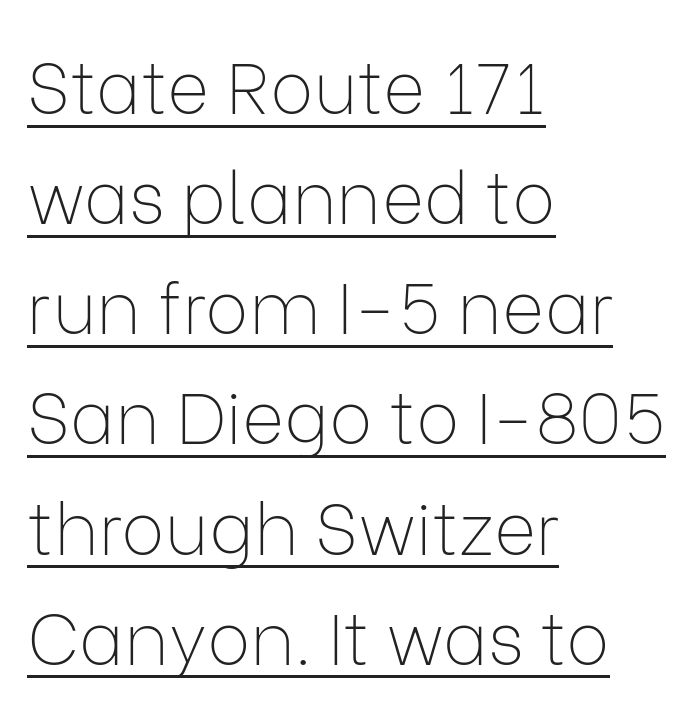
{"serif": "no", "italic": "no", "bold": "no", "weight": "thin", "width": "normal", "stroke_contrast": "low", "x_height": "medium", "monospaced": "no", "underline": "yes", "align": "left", "line_spacing": "normal", "line_spacing_ratio": 1.53, "letter_spacing": "normal", "letter_spacing_em": 0.0, "glyph_px": 72}
